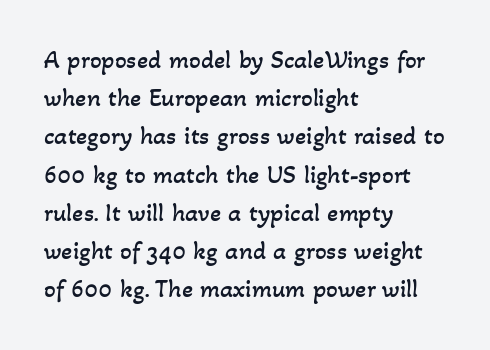
{"bold": "no", "underline": "no", "align": "left", "line_spacing": "normal", "line_spacing_ratio": 1.47, "letter_spacing": "normal", "letter_spacing_em": 0.0, "glyph_px": 26}
